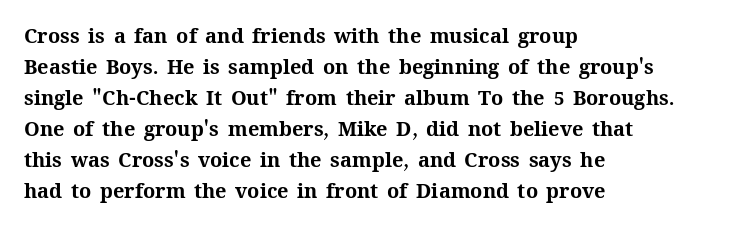
This is heavy type, rendered in bold. No extra tracking has been applied to these lines. The lines in this sample share a left origin and differ only in where they stop. A typesetter would call this leading conventional body-copy spacing. The typography opts for an upright posture over an oblique one. No word sits above an underline.
